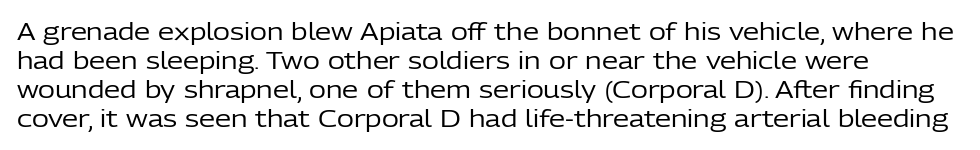
The image shows 23 px text type, upright; set normal line spacing (1.26x), normal letter spacing, not underlined.
